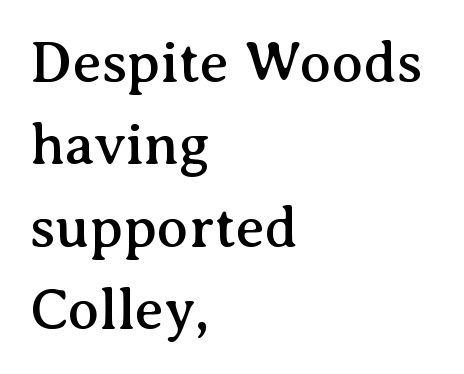
The rendering anchors every line to the left-hand side. A typesetter would call this zero additional tracking. The letters carry serifs — small finishing strokes at the ends of their stems. Regular leading.
